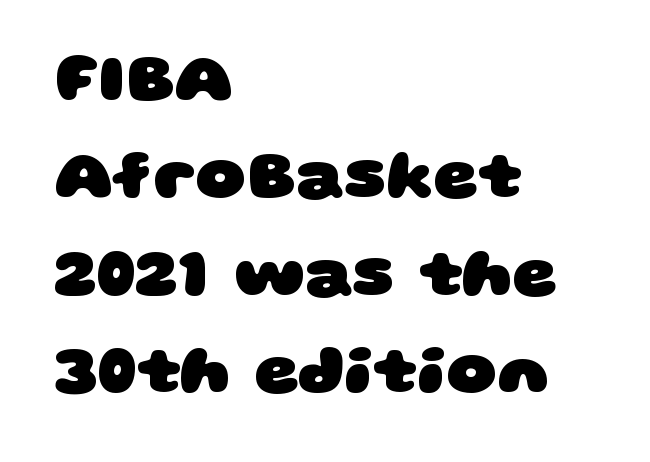
Q: Is the text bold? A: Yes.
Q: Is the typeface a serif or a sans-serif typeface? A: Sans-serif.
Q: Is the text underlined? A: No.
Q: How is the paragraph aligned? A: Left-aligned.
Q: Is the spacing between letters normal or unusually wide? A: Normal.
Q: Is the spacing between lines tight, normal or loose? A: Normal.
Q: Width (condensed, normal, or wide)? A: Wide.
Q: Stroke contrast? A: Low.
Q: x-height? A: Large.
Q: Monospaced? A: No.
